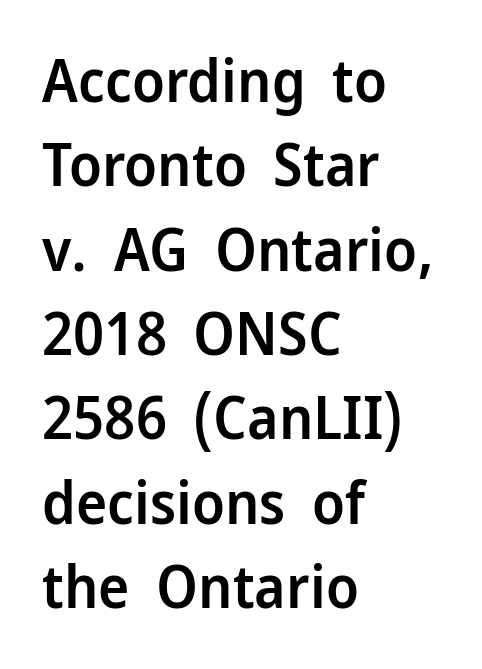
Q: Is the text bold? A: Semi-bold.
Q: Is the text italic (slanted)? A: No, it is upright.
Q: Is the typeface a serif or a sans-serif typeface? A: Sans-serif.
Q: Is the text underlined? A: No.
Q: How is the paragraph aligned? A: Left-aligned.
Q: Is the spacing between letters normal or unusually wide? A: Normal.
Q: Is the spacing between lines tight, normal or loose? A: Normal.
Q: Width (condensed, normal, or wide)? A: Normal.
Q: Stroke contrast? A: Low.
Q: x-height? A: Medium.
Q: Monospaced? A: No.
